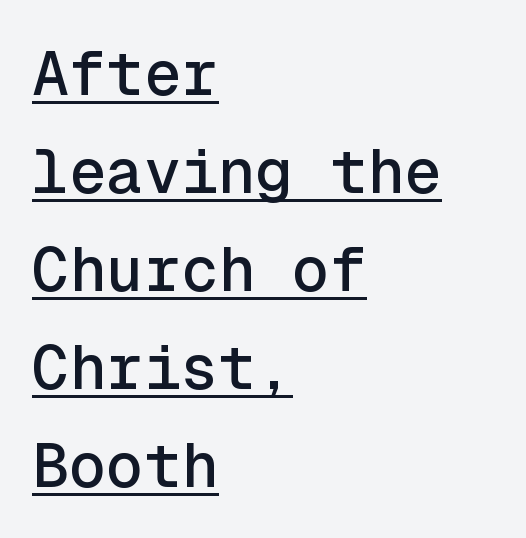
The image shows 62 px sans-serif type, upright, monospaced; set left-aligned, normal line spacing (1.58x), normal letter spacing, underlined; a medium x-height.
